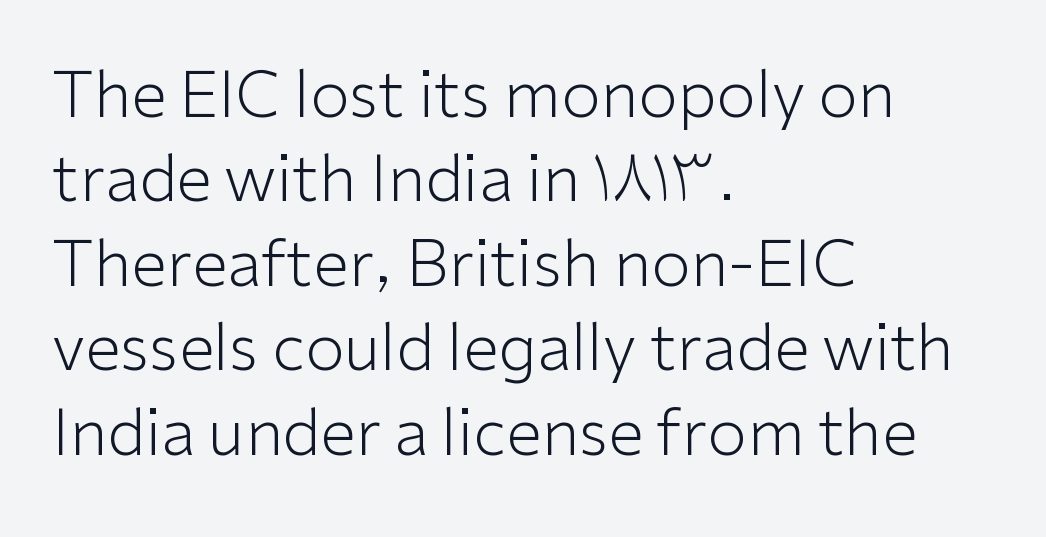
Characters follow at the spacing the type designer built in. No extra ink here — the face is not bold. This sample is left-justified, so line endings fall wherever the words run out. A clean baseline with only descenders dipping below it.
